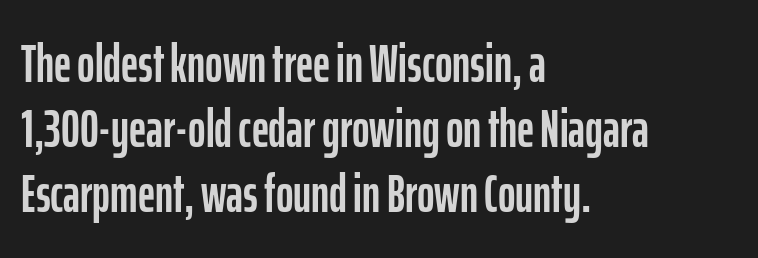
{"serif": "no", "italic": "no", "width": "condensed", "stroke_contrast": "low", "x_height": "medium", "monospaced": "no", "underline": "no", "align": "left", "line_spacing_ratio": 1.23, "letter_spacing": "normal", "letter_spacing_em": 0.0, "glyph_px": 53}
